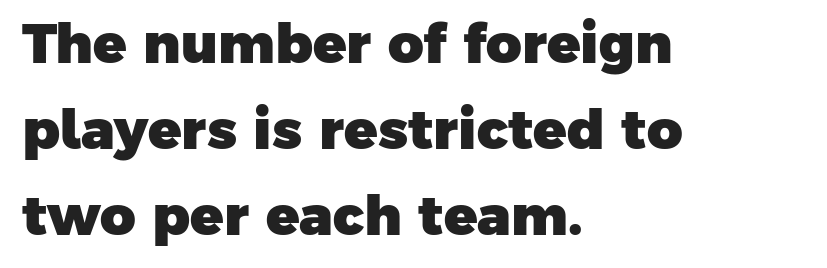
Q: Is the text bold? A: Yes.
Q: Is the typeface a serif or a sans-serif typeface? A: Sans-serif.
Q: Is the text underlined? A: No.
Q: How is the paragraph aligned? A: Left-aligned.
Q: Is the spacing between letters normal or unusually wide? A: Normal.
Q: Is the spacing between lines tight, normal or loose? A: Normal.
Q: Width (condensed, normal, or wide)? A: Normal.
Q: Stroke contrast? A: Low.
Q: x-height? A: Medium.
Q: Monospaced? A: No.
